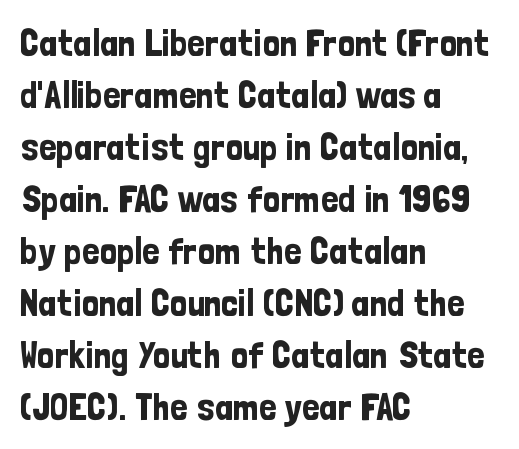
The image shows 38 px condensed sans-serif type, upright; set left-aligned, normal line spacing (1.37x), normal letter spacing, not underlined; low stroke contrast and a medium x-height.
